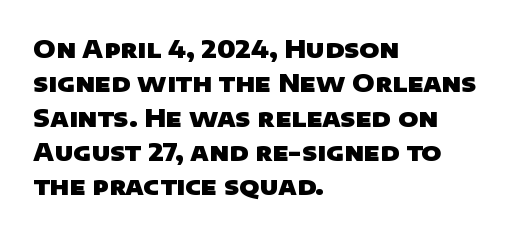
Caption: bold face, heavy strokes. Notice how descenders clear the ascenders below comfortably — that's standard leading. The specimen omits any rule beneath the text block's lines. Words appear dense and cohesive because spacing is normal. Visually the block forms a straight wall on the left and a jagged coastline on the right.
